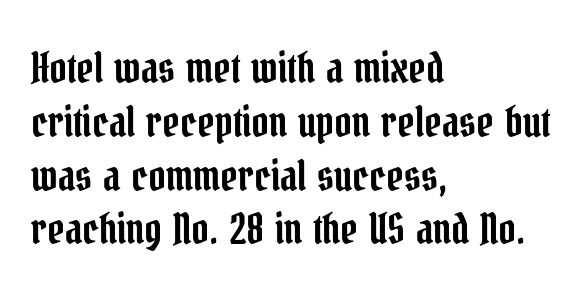
Baseline-to-baseline distance is the conventional proportion of letter height. Is there any slant? The stems are plumb. Words float on clear page, feet unadorned. The rendering uses natural spacing where letterforms have individual widths. There is no visible air inserted between adjacent glyphs. This rendering uses left alignment, leaving the right contour irregular.
